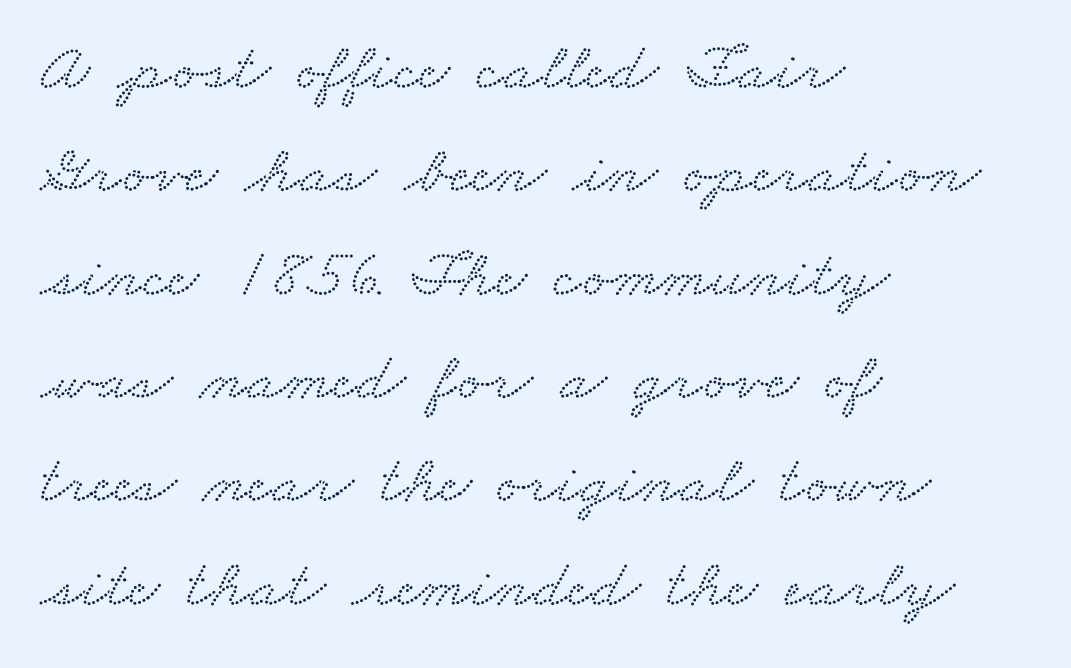
{"width": "wide", "stroke_contrast": "low", "x_height": "small", "monospaced": "no", "underline": "no", "align": "left", "line_spacing": "normal", "line_spacing_ratio": 1.52, "letter_spacing": "normal", "letter_spacing_em": 0.0, "glyph_px": 68}
